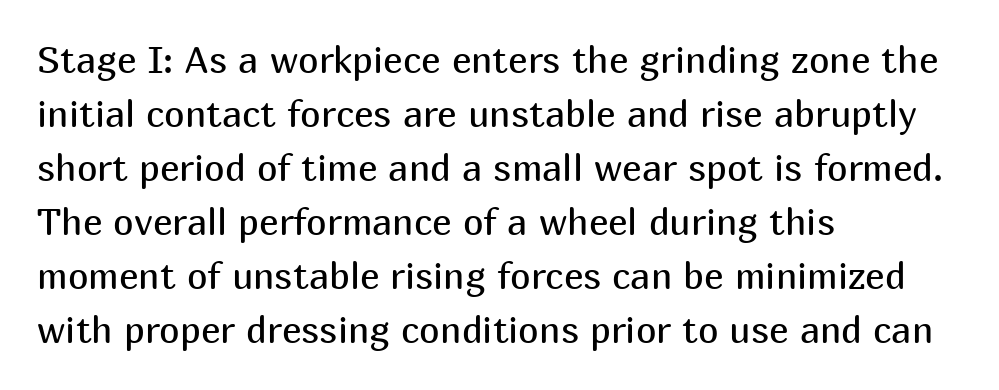
The image shows 37 px regular-weight sans-serif type, upright; set left-aligned, normal line spacing (1.46x), normal letter spacing, not underlined; medium stroke contrast and a medium x-height.
